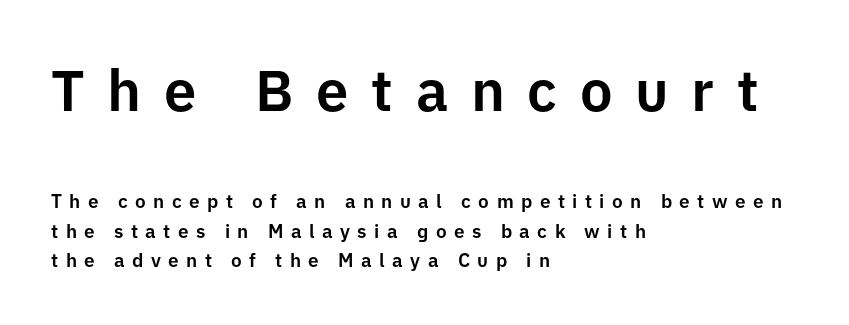
Glyph-to-glyph distance is far greater than everyday printed text. Layout note: lines flush left. The passage shown is typed in a proportional face where columns would drift. Character size in the leading block exceeds that of the trailing block.
